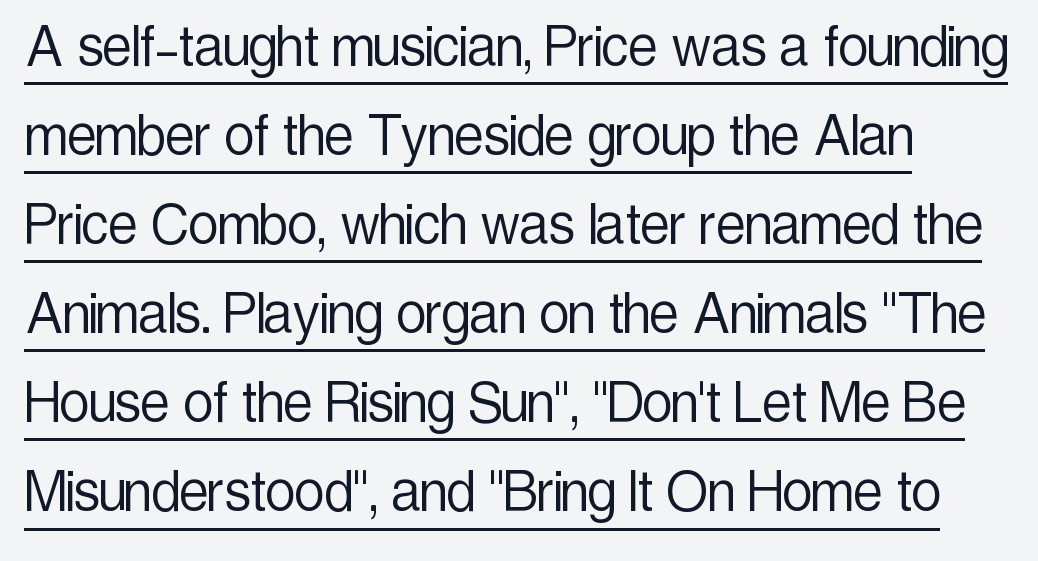
{"serif": "no", "italic": "no", "bold": "no", "weight": "light", "width": "condensed", "x_height": "medium", "monospaced": "no", "underline": "yes", "align": "left", "line_spacing": "normal", "line_spacing_ratio": 1.35, "letter_spacing": "normal", "letter_spacing_em": 0.0, "glyph_px": 66}
